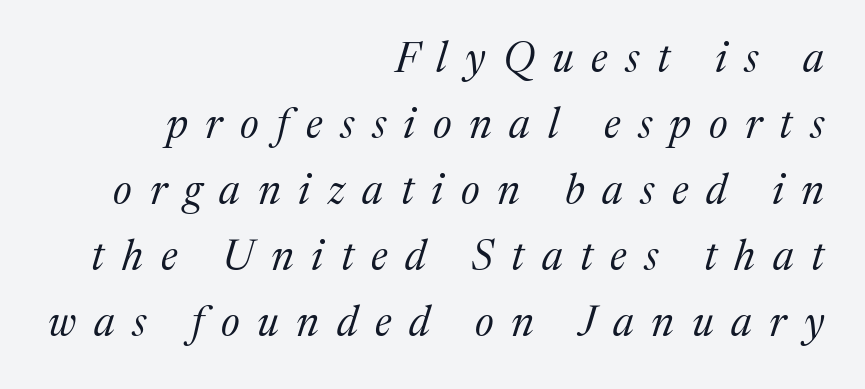
The image shows 42 px regular-weight serif type, italic (leaning right); set right-aligned, normal line spacing (1.57x), unusually wide letter spacing (+0.42 em), not underlined; medium stroke contrast and a medium x-height.
